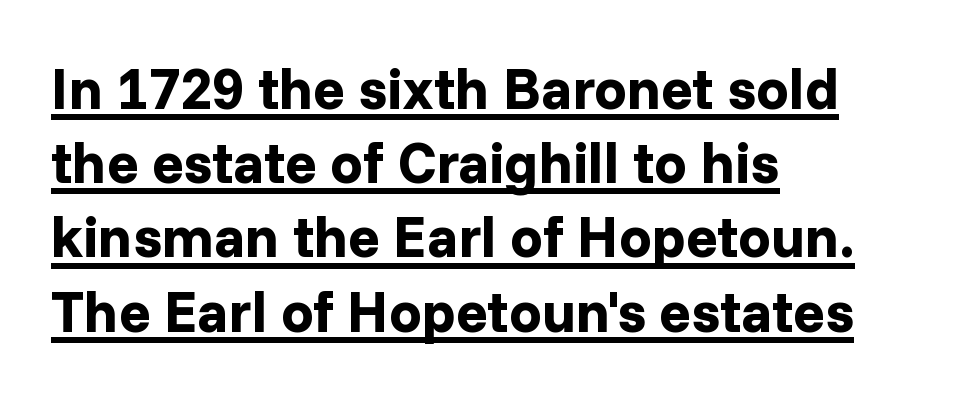
Evenly set lines give the paragraph a standard silhouette. Characters remain perfectly vertical along every line. The lines in this sample share a left origin and differ only in where they stop. Weight: bold. Caption: standard tracking, unaltered.
